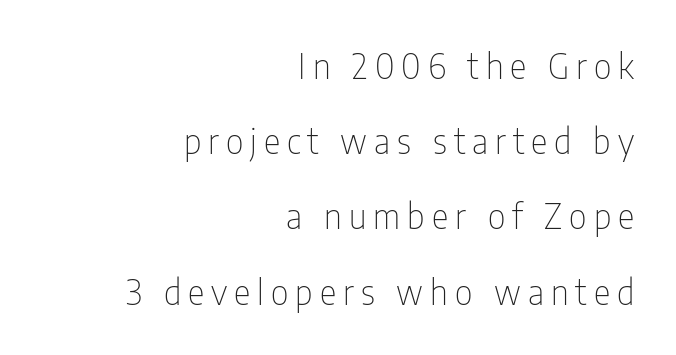
The image shows 35 px thin, condensed sans-serif type, upright; set right-aligned, loose line spacing (2.15x), unusually wide letter spacing (+0.2 em), not underlined; low stroke contrast and a medium x-height.
